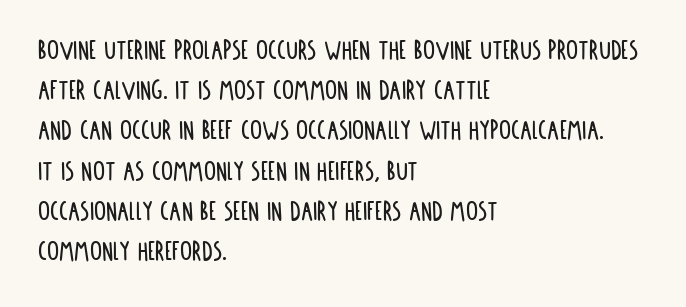
{"serif": "no", "italic": "no", "width": "condensed", "stroke_contrast": "low", "x_height": "large", "monospaced": "no", "underline": "no", "align": "left", "line_spacing": "normal", "line_spacing_ratio": 1.34, "letter_spacing": "normal", "letter_spacing_em": 0.0, "glyph_px": 30}
